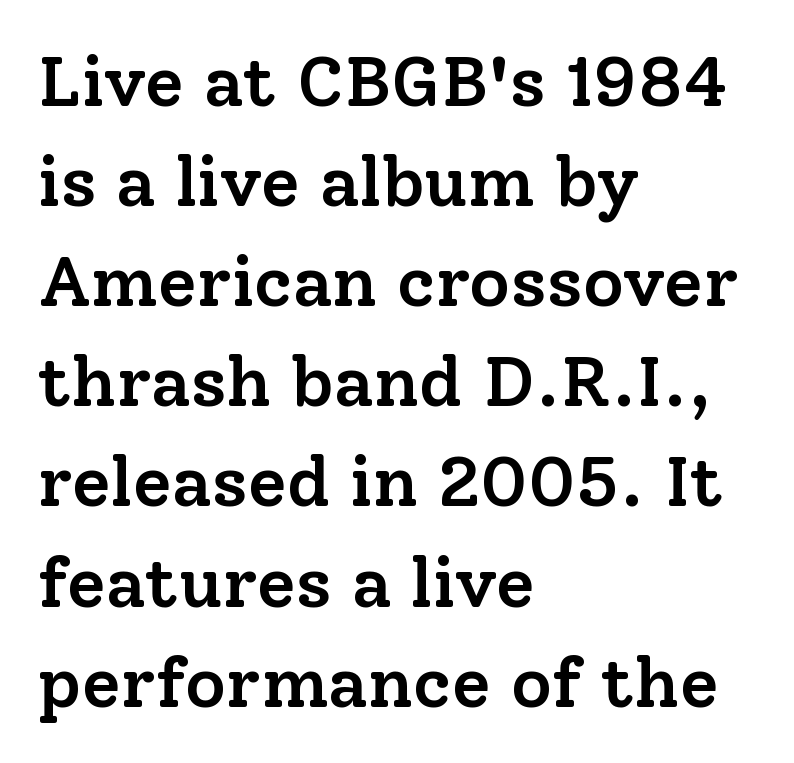
Q: Is the text bold? A: Semi-bold.
Q: Is the text italic (slanted)? A: No, it is upright.
Q: Is the typeface a serif or a sans-serif typeface? A: Serif.
Q: Is the text underlined? A: No.
Q: How is the paragraph aligned? A: Left-aligned.
Q: Is the spacing between letters normal or unusually wide? A: Normal.
Q: Is the spacing between lines tight, normal or loose? A: Normal.
Q: Width (condensed, normal, or wide)? A: Normal.
Q: Stroke contrast? A: Low.
Q: x-height? A: Medium.
Q: Monospaced? A: No.
